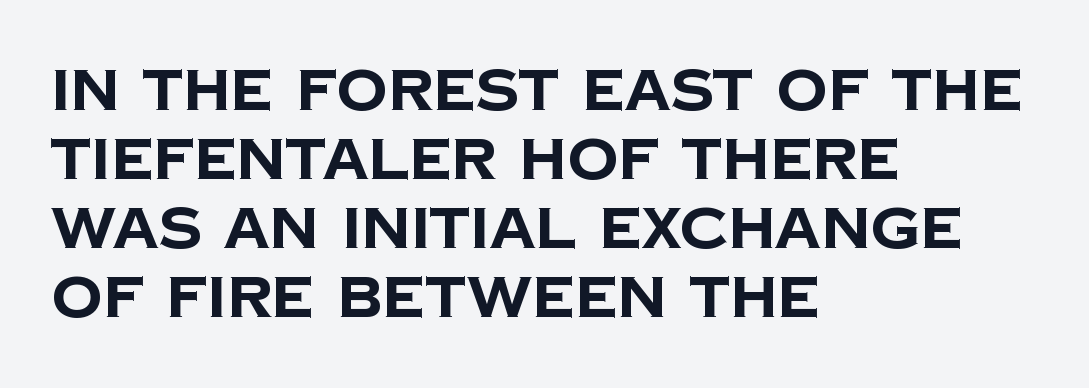
The image shows 57 px bold sans-serif type; set left-aligned, line spacing 1.21x, normal letter spacing, not underlined; low stroke contrast and a large x-height.
